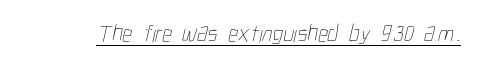
{"bold": "no", "underline": "yes", "letter_spacing": "normal", "letter_spacing_em": 0.0, "glyph_px": 24}
